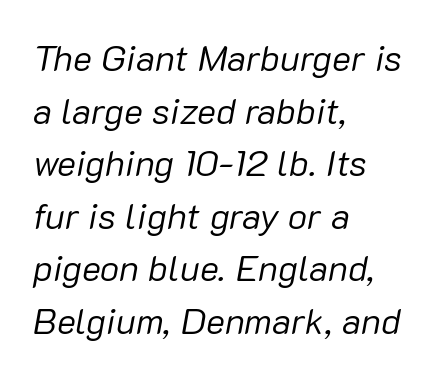
The image shows 36 px regular-weight type, italic (leaning right); set left-aligned, normal line spacing (1.46x), normal letter spacing, not underlined; low stroke contrast and a medium x-height.
